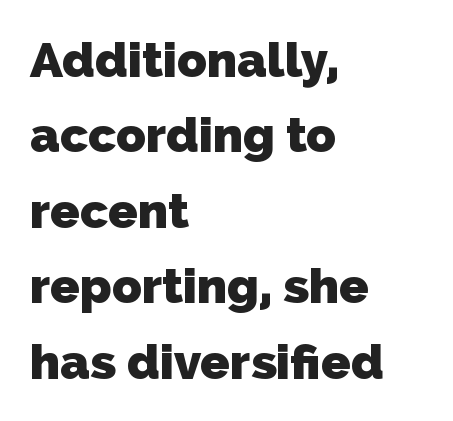
Does the weight exceed regular? Yes, all the way to bold. Any mark beneath the type? The region is blank. Type style note: lacks serifs. Leftover space on each line is placed entirely after the last word. Notice how descenders clear the ascenders below comfortably — that's standard leading. The rendering uses natural spacing where letterforms have individual widths.
